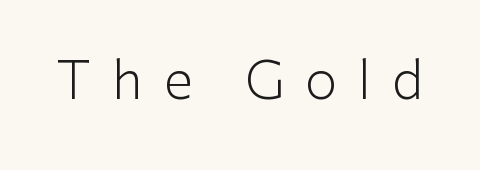
{"serif": "no", "italic": "no", "bold": "no", "weight": "light", "width": "normal", "stroke_contrast": "low", "x_height": "medium", "monospaced": "no", "underline": "no", "letter_spacing": "wide", "letter_spacing_em": 0.39, "glyph_px": 53}
